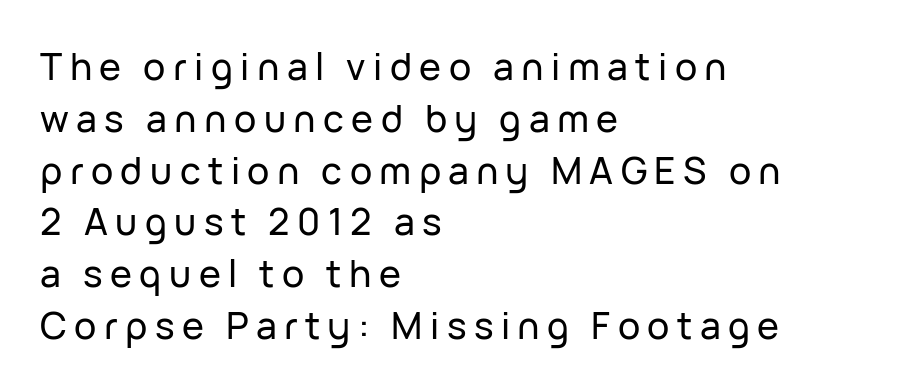
Q: Is the text italic (slanted)? A: No, it is upright.
Q: Is the typeface a serif or a sans-serif typeface? A: Sans-serif.
Q: Is the text underlined? A: No.
Q: How is the paragraph aligned? A: Left-aligned.
Q: Is the spacing between letters normal or unusually wide? A: Unusually wide.
Q: Is the spacing between lines tight, normal or loose? A: Normal.
Q: Width (condensed, normal, or wide)? A: Normal.
Q: Stroke contrast? A: Low.
Q: x-height? A: Medium.
Q: Monospaced? A: No.
